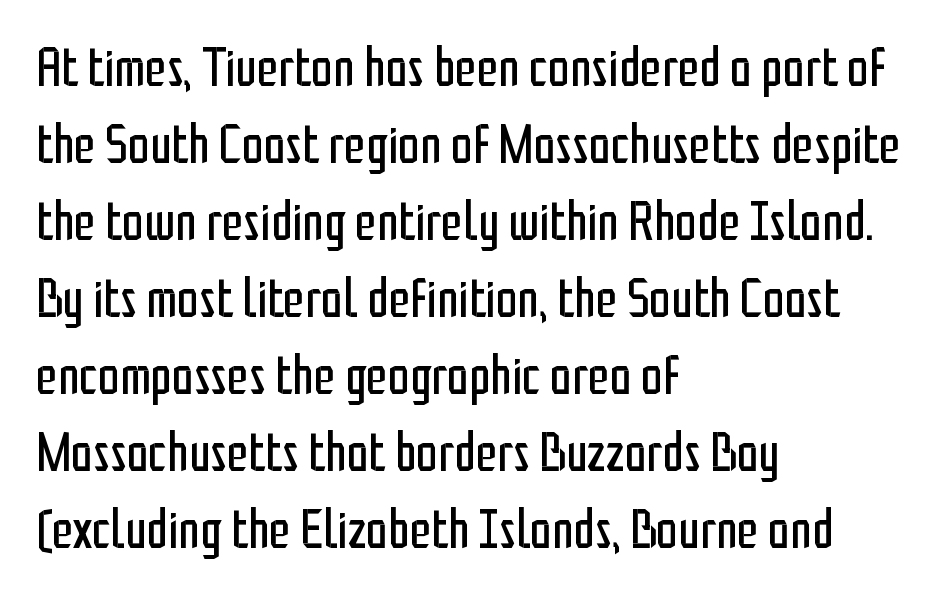
Q: Is the text bold? A: No.
Q: Is the text italic (slanted)? A: No, it is upright.
Q: Is the typeface a serif or a sans-serif typeface? A: Sans-serif.
Q: Is the text underlined? A: No.
Q: How is the paragraph aligned? A: Left-aligned.
Q: Is the spacing between letters normal or unusually wide? A: Normal.
Q: Is the spacing between lines tight, normal or loose? A: Normal.
Q: Width (condensed, normal, or wide)? A: Condensed.
Q: Stroke contrast? A: Low.
Q: x-height? A: Medium.
Q: Monospaced? A: No.
